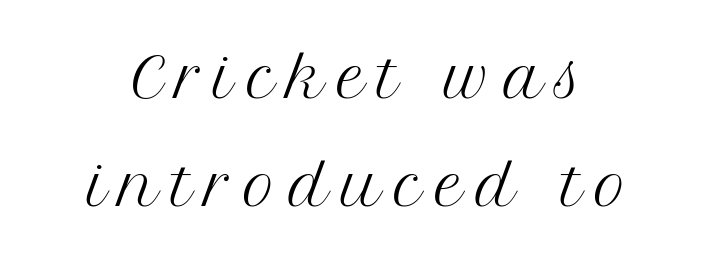
The image shows 55 px regular-weight type; set loose line spacing (1.96x), unusually wide letter spacing (+0.23 em), not underlined; medium stroke contrast and a medium x-height.
